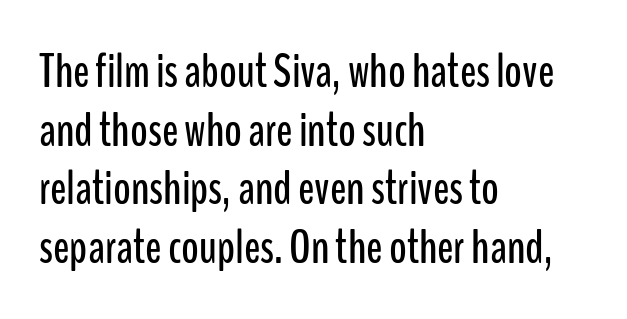
The image shows 48 px condensed sans-serif type, upright; set left-aligned, line spacing 1.22x, normal letter spacing, not underlined; low stroke contrast and a medium x-height.
